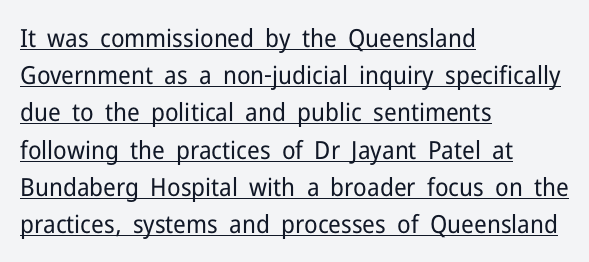
Nothing heavy about these letters — not bold at all. Each word holds together tightly as a unit, with standard inter-letter gaps. Is there any slant? The stems are plumb. This rendering features underlined lettering.
